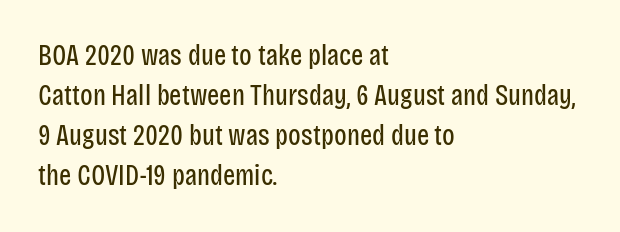
{"serif": "no", "italic": "no", "bold": "no", "weight": "regular", "width": "condensed", "stroke_contrast": "low", "x_height": "large", "monospaced": "no", "underline": "no", "align": "left", "line_spacing": "normal", "line_spacing_ratio": 1.38, "letter_spacing": "normal", "letter_spacing_em": 0.0, "glyph_px": 29}
